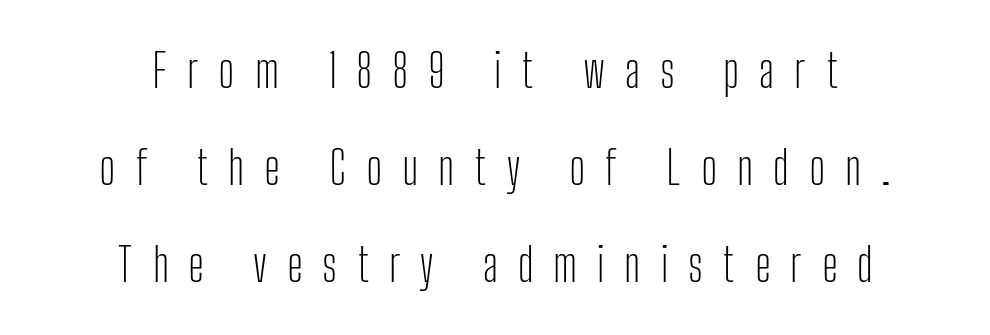
The image shows 46 px light, condensed sans-serif type, upright; set centered, loose line spacing (2.11x), unusually wide letter spacing (+0.43 em), not underlined; low stroke contrast and a medium x-height.
